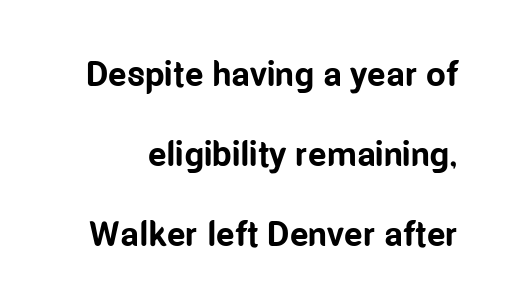
The font's upright variant was chosen for this text. Widely set lines give the paragraph a tall, airy silhouette. Bold? Absolutely — the strokes are thick and heavy. Tracking here is standard; glyphs follow each other at the usual distance. Descenders are the only things crossing below the line. Serif or sans? Sans — the stroke terminals are bare.
